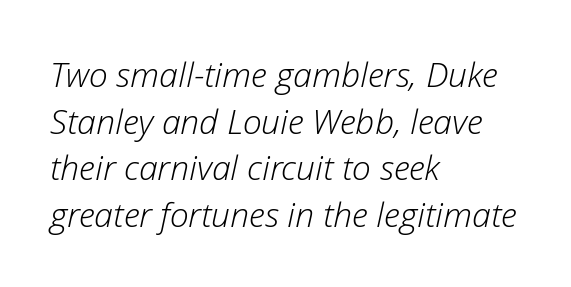
Weight: in the light-to-regular range. The font's italic variant was chosen for this text. The letterforms sit shoulder to shoulder at normal distance. Character widths vary here, with narrow letters taking less room than wide ones. The rendering anchors every line to the left-hand side. Any mark beneath the type? The region is blank.
